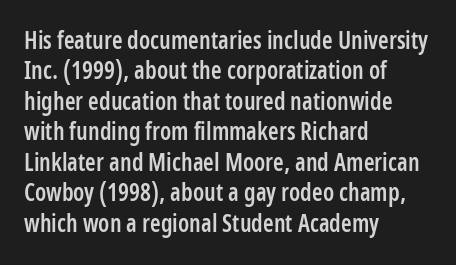
{"italic": "no", "bold": "semi", "underline": "no", "align": "left", "line_spacing": "normal", "line_spacing_ratio": 1.27, "letter_spacing": "normal", "letter_spacing_em": 0.0, "glyph_px": 24}
